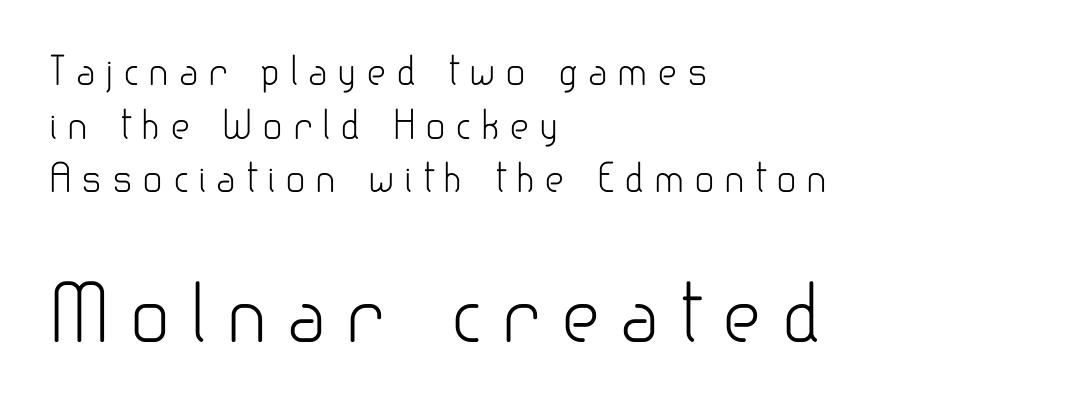
Q: Is the text bold? A: No.
Q: Is the text italic (slanted)? A: No, it is upright.
Q: Is the typeface a serif or a sans-serif typeface? A: Sans-serif.
Q: Is the text underlined? A: No.
Q: How is the paragraph aligned? A: Left-aligned.
Q: Is the spacing between letters normal or unusually wide? A: Unusually wide.
Q: Is the spacing between lines tight, normal or loose? A: Normal.
Q: Which block of text is set in a larger size, the first (top) or the second (bottom)? A: The second (bottom) one.
Q: Width (condensed, normal, or wide)? A: Normal.
Q: Stroke contrast? A: Low.
Q: x-height? A: Small.
Q: Monospaced? A: No.
